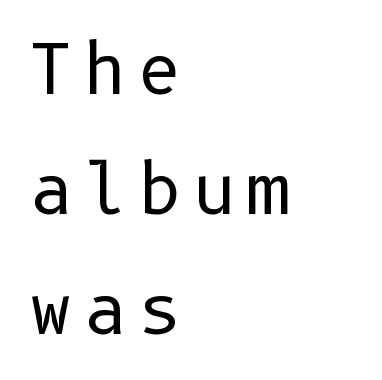
The gap between lines stays unmarked. Notice how the passage keeps a crisp vertical edge on the left only. Is this a heavy cut? Hardly; it is regular or lighter. Font category for this specimen: sans-serif.
